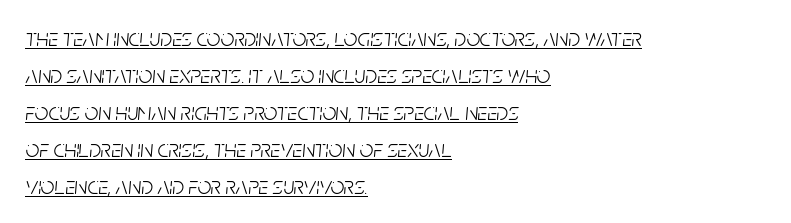
Q: Is the text bold? A: No.
Q: Is the text italic (slanted)? A: Yes, it leans right by about 5 degrees.
Q: Is the text underlined? A: Yes.
Q: How is the paragraph aligned? A: Left-aligned.
Q: Is the spacing between letters normal or unusually wide? A: Normal.
Q: Is the spacing between lines tight, normal or loose? A: Normal.
